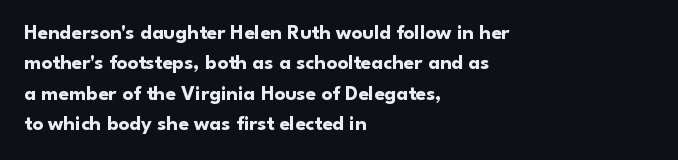
Q: Is the text bold? A: Yes.
Q: Is the text italic (slanted)? A: No, it is upright.
Q: Is the text underlined? A: No.
Q: How is the paragraph aligned? A: Left-aligned.
Q: Is the spacing between letters normal or unusually wide? A: Normal.
Q: Is the spacing between lines tight, normal or loose? A: Normal.
